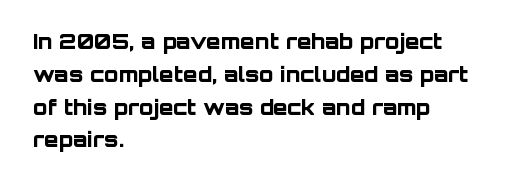
The image shows 21 px bold type, upright; set left-aligned, normal line spacing (1.56x), normal letter spacing, not underlined.
